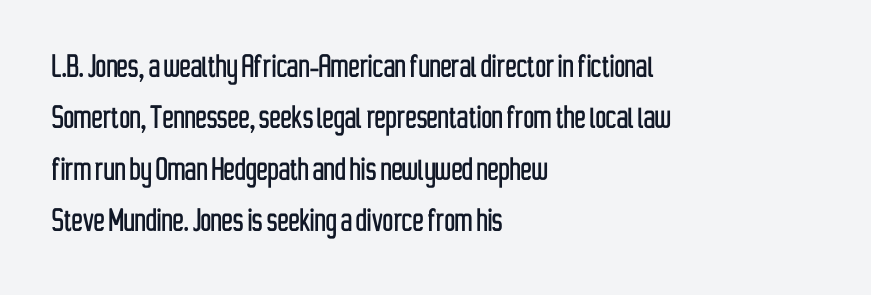
The image shows 37 px condensed sans-serif type, upright; set left-aligned, normal line spacing (1.39x), normal letter spacing, not underlined; low stroke contrast and a medium x-height.
